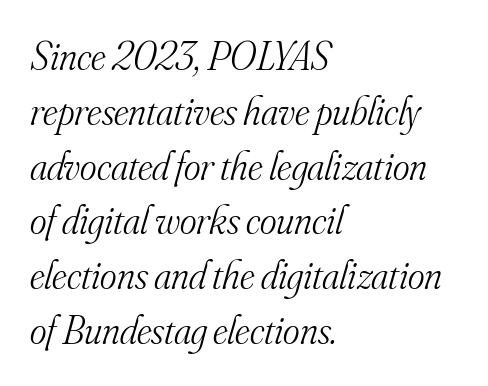
{"serif": "yes", "italic": "yes", "lean": "right", "slant_degrees": 16, "bold": "no", "weight": "light", "width": "normal", "stroke_contrast": "medium", "x_height": "small", "monospaced": "no", "underline": "no", "align": "left", "line_spacing": "normal", "line_spacing_ratio": 1.37, "letter_spacing": "normal", "letter_spacing_em": 0.0, "glyph_px": 40}
